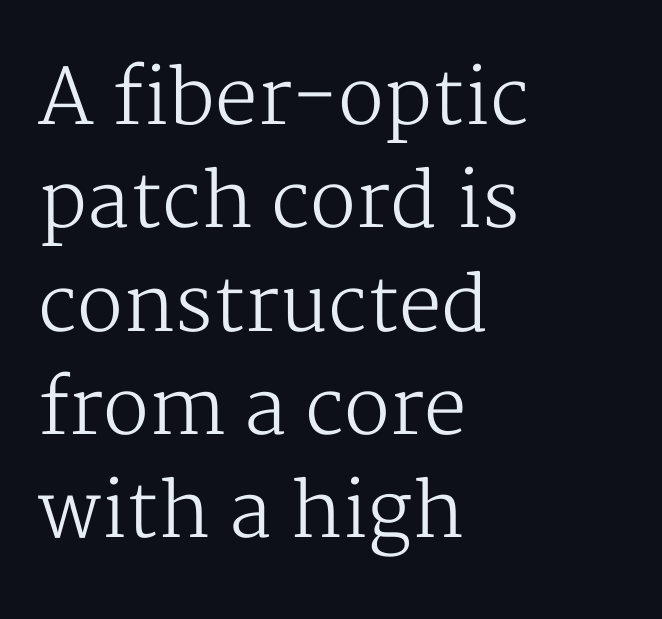
Q: Is the text bold? A: No.
Q: Is the text italic (slanted)? A: No, it is upright.
Q: Is the typeface a serif or a sans-serif typeface? A: Serif.
Q: Is the text underlined? A: No.
Q: How is the paragraph aligned? A: Left-aligned.
Q: Is the spacing between letters normal or unusually wide? A: Normal.
Q: Is the spacing between lines tight, normal or loose? A: Normal.
Q: Width (condensed, normal, or wide)? A: Normal.
Q: Stroke contrast? A: Medium.
Q: x-height? A: Medium.
Q: Monospaced? A: No.
